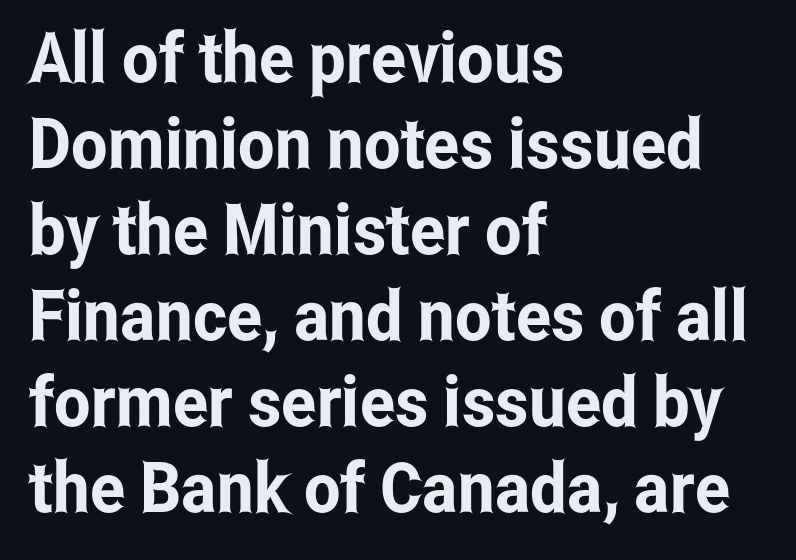
{"serif": "no", "italic": "no", "width": "condensed", "stroke_contrast": "low", "x_height": "medium", "monospaced": "no", "underline": "no", "align": "left", "line_spacing_ratio": 1.23, "letter_spacing": "normal", "letter_spacing_em": 0.0, "glyph_px": 70}
